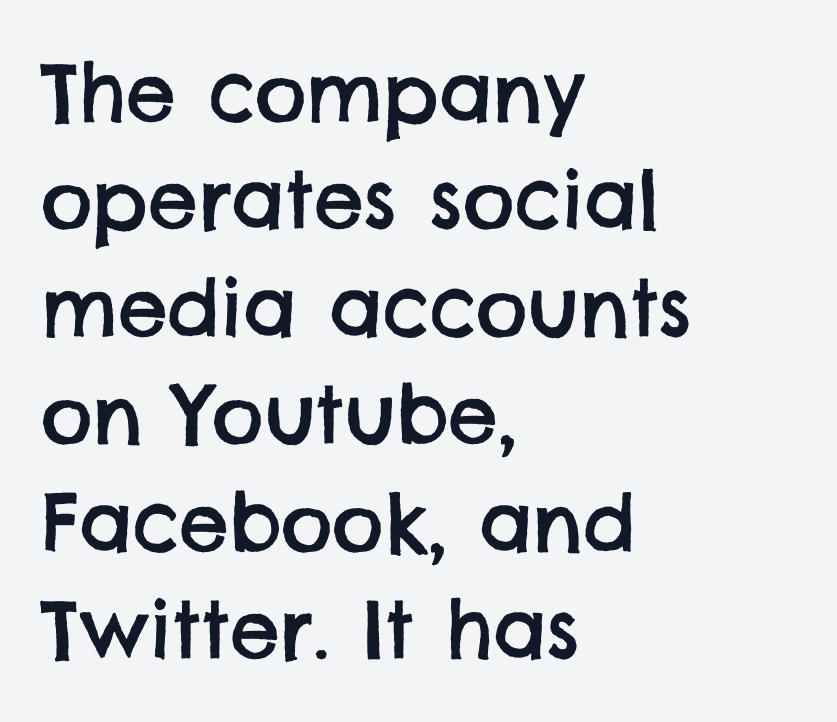
The image shows 79 px sans-serif type; set left-aligned, normal line spacing (1.36x), normal letter spacing, not underlined; low stroke contrast and a large x-height.
